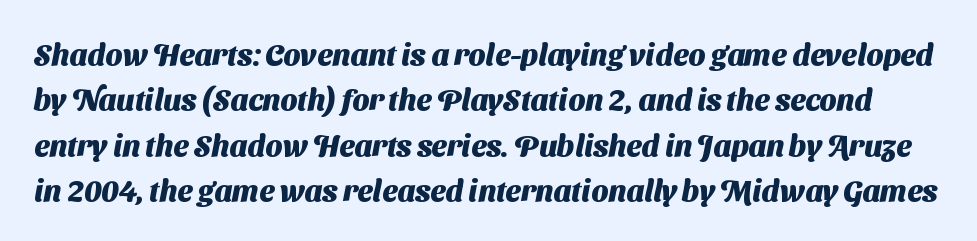
{"serif": "no", "bold": "yes", "weight": "heavy", "width": "normal", "stroke_contrast": "medium", "x_height": "medium", "monospaced": "no", "underline": "no", "line_spacing": "normal", "line_spacing_ratio": 1.51, "letter_spacing": "normal", "letter_spacing_em": 0.0, "glyph_px": 30}
